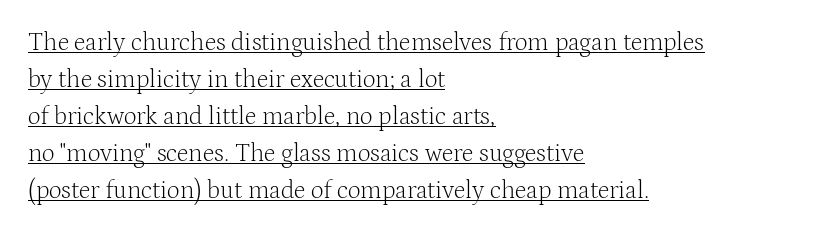
The passage shown is underscored from start to finish. Does the leading feel generous? No, just average. Tracking here is standard; glyphs follow each other at the usual distance. Does the copy run flush right? No — it runs flush left. Italic? Not at all — the glyphs are vertical. Nothing heavy about these letters — not bold at all.
